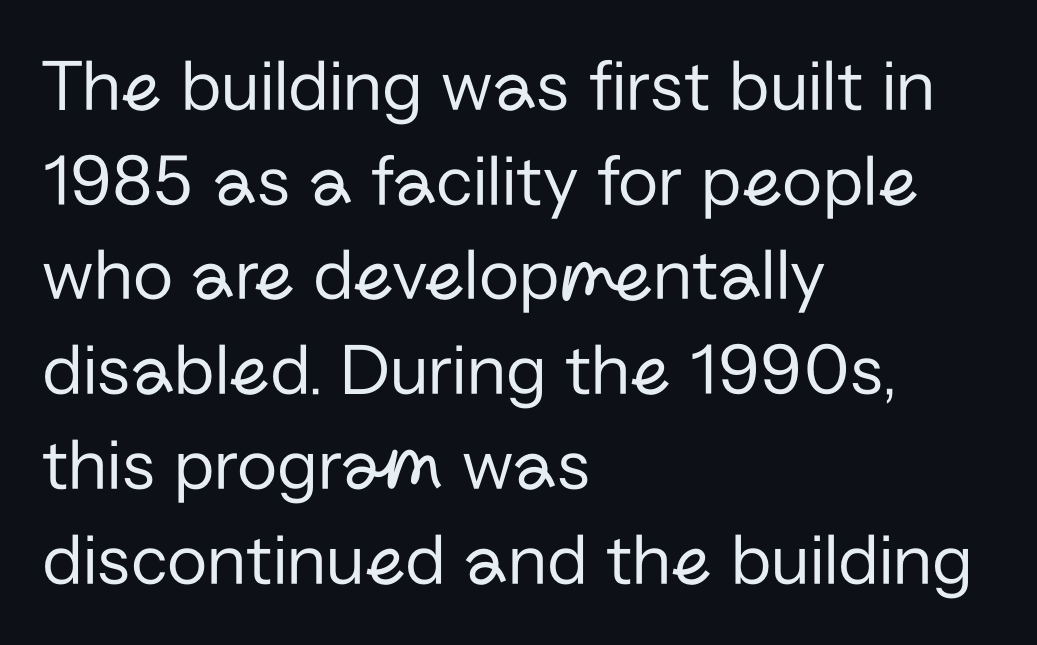
Q: Is the text bold? A: No.
Q: Is the text italic (slanted)? A: No, it is upright.
Q: Is the typeface a serif or a sans-serif typeface? A: Sans-serif.
Q: Is the text underlined? A: No.
Q: How is the paragraph aligned? A: Left-aligned.
Q: Is the spacing between letters normal or unusually wide? A: Normal.
Q: Is the spacing between lines tight, normal or loose? A: Normal.
Q: Width (condensed, normal, or wide)? A: Normal.
Q: Stroke contrast? A: Low.
Q: x-height? A: Medium.
Q: Monospaced? A: No.
